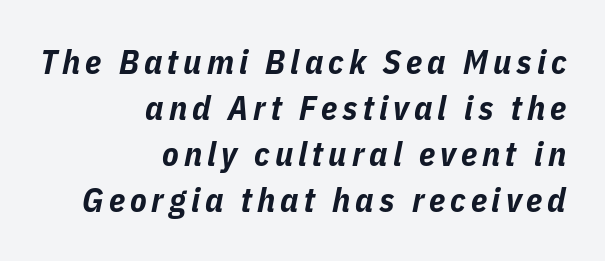
The image shows 34 px bold, condensed type, italic (leaning right); set right-aligned, normal line spacing (1.35x), not underlined; low stroke contrast and a medium x-height.
